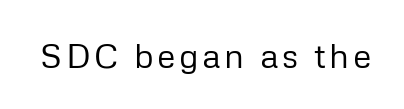
The image shows 34 px regular-weight sans-serif type, upright; set not underlined; low stroke contrast and a medium x-height.
